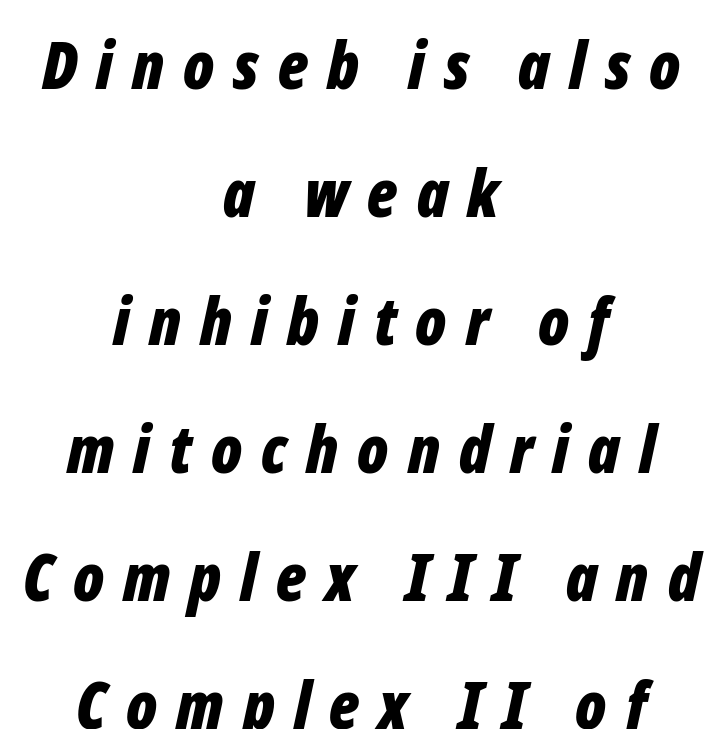
{"italic": "yes", "lean": "right", "slant_degrees": 12, "bold": "yes", "weight": "bold", "width": "condensed", "stroke_contrast": "low", "x_height": "medium", "monospaced": "no", "underline": "no", "align": "center", "line_spacing": "loose", "line_spacing_ratio": 1.94, "letter_spacing": "wide", "letter_spacing_em": 0.29, "glyph_px": 66}
